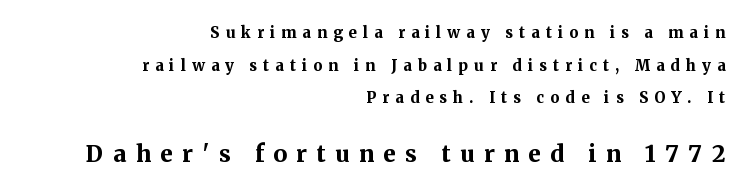
The image shows 23 px bold type, upright; set right-aligned, loose line spacing (2.17x), unusually wide letter spacing (+0.41 em), not underlined; the second (bottom) block is 1.53x larger.
